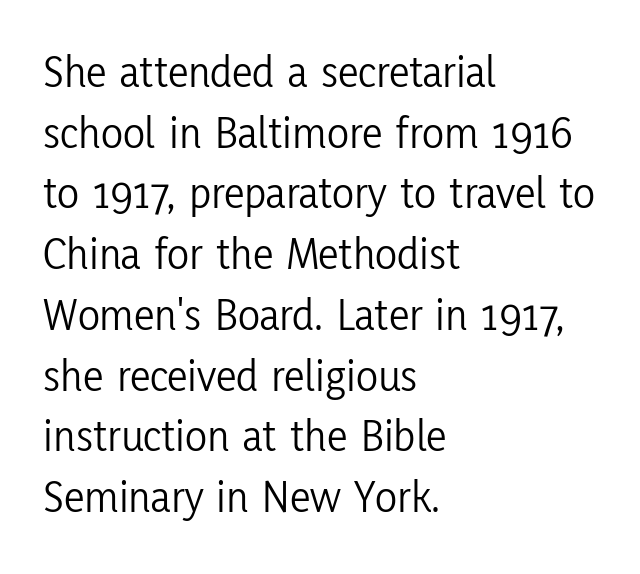
The rows are spaced the way most documents space them. These lines are set flush left with a ragged right edge. These lines are rendered in a variable-pitch font. Default kerning and tracking; the words read as compact shapes.
